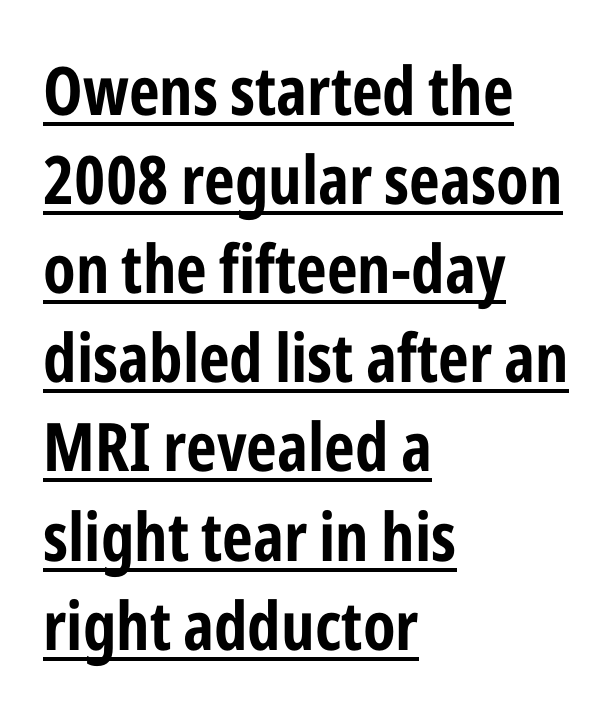
The compositor pushed each line to the left boundary. Every letter is thick-stroked: bold, no question. Note: no serifs on the glyphs. Italic: no, the glyphs are upright roman. Between one letter and the next there's only the usual sliver of space. Spacing verdict: proportional, widths tailored to each character.
